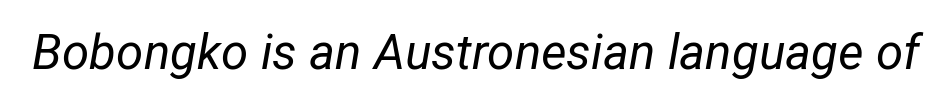
The image shows 49 px regular-weight type, italic (leaning right); set normal letter spacing, not underlined; low stroke contrast and a medium x-height.
